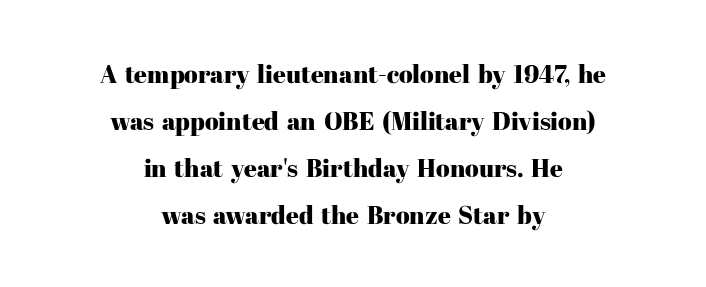
{"italic": "no", "underline": "no", "align": "center", "line_spacing_ratio": 1.88, "letter_spacing": "normal", "letter_spacing_em": 0.0, "glyph_px": 25}
